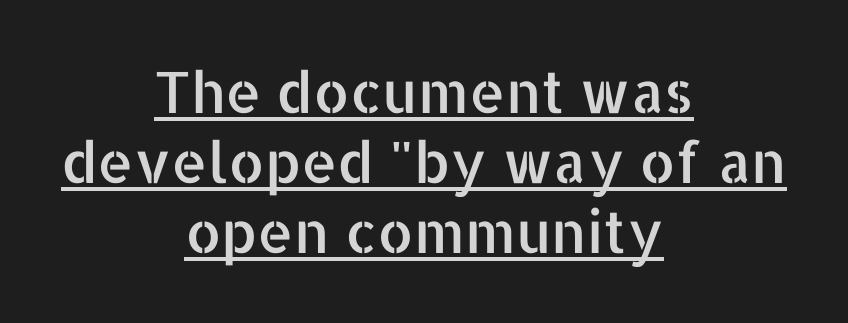
The image shows 57 px sans-serif type, upright; set centered, line spacing 1.23x, normal letter spacing, underlined; low stroke contrast and a medium x-height.
